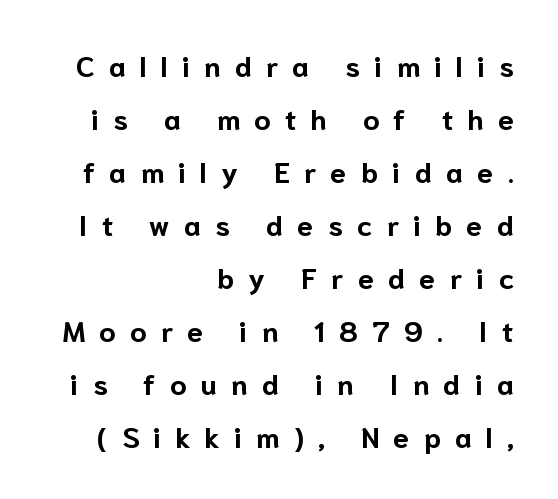
The face used here is a sans, in the tradition of grotesques and geometrics. The lines in this sample share a right terminus and differ only in where they begin. The space directly below the letters is spotless. Between one letter and the next there's a generous, obvious gap.
